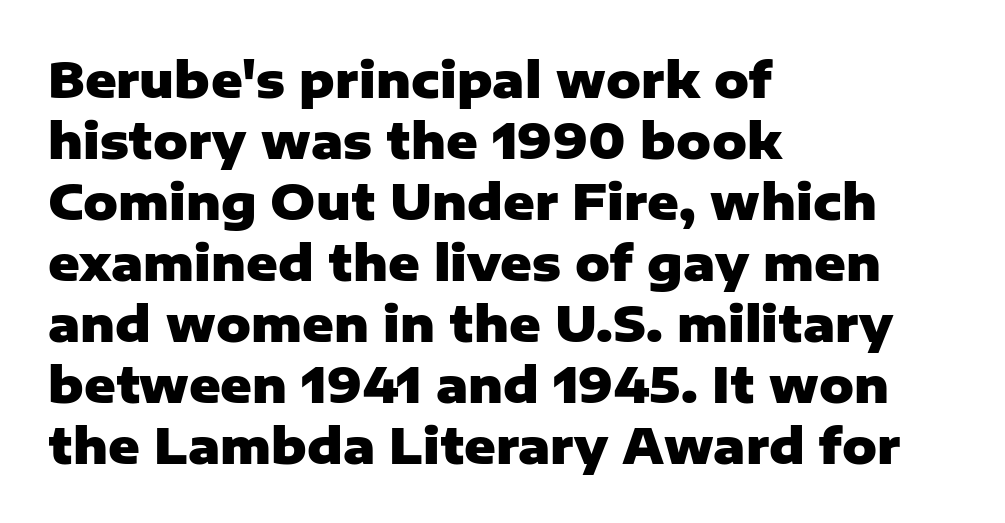
{"serif": "no", "italic": "no", "bold": "yes", "weight": "heavy", "width": "normal", "stroke_contrast": "low", "x_height": "medium", "monospaced": "no", "underline": "no", "align": "left", "line_spacing": "normal", "line_spacing_ratio": 1.27, "letter_spacing": "normal", "letter_spacing_em": 0.0, "glyph_px": 48}
